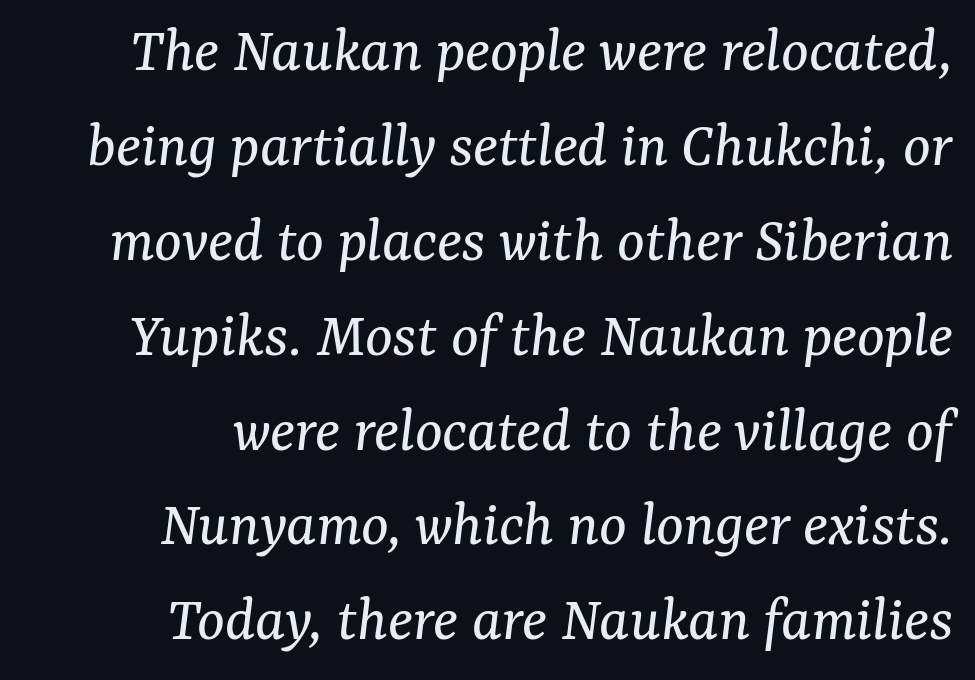
Q: Is the text bold? A: No.
Q: Is the text italic (slanted)? A: Yes, it leans right by about 7 degrees.
Q: Is the typeface a serif or a sans-serif typeface? A: Serif.
Q: Is the text underlined? A: No.
Q: How is the paragraph aligned? A: Right-aligned.
Q: Is the spacing between letters normal or unusually wide? A: Normal.
Q: Is the spacing between lines tight, normal or loose? A: Normal.
Q: Width (condensed, normal, or wide)? A: Normal.
Q: Stroke contrast? A: Medium.
Q: x-height? A: Medium.
Q: Monospaced? A: No.
